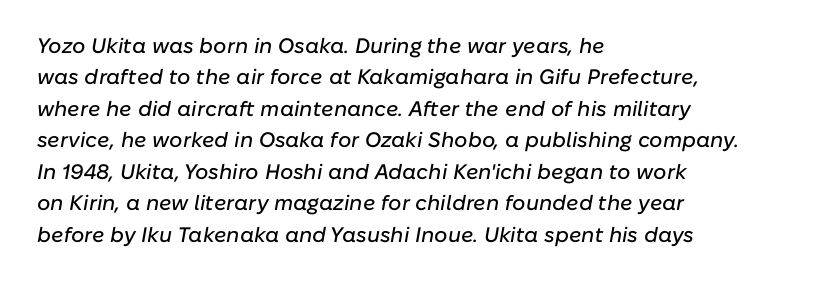
{"italic": "yes", "lean": "right", "slant_degrees": 10, "underline": "no", "align": "left", "line_spacing": "normal", "line_spacing_ratio": 1.5, "letter_spacing": "normal", "letter_spacing_em": 0.0, "glyph_px": 21}
